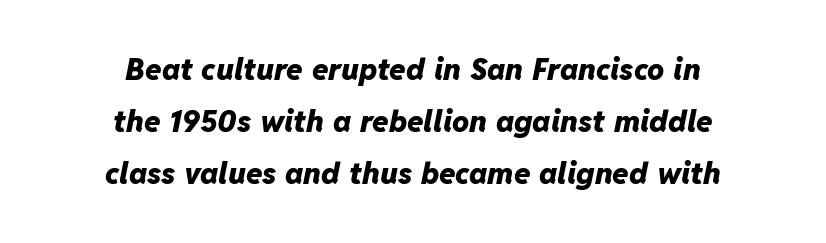
{"italic": "yes", "lean": "right", "slant_degrees": 11, "bold": "yes", "weight": "heavy", "width": "normal", "stroke_contrast": "low", "x_height": "medium", "monospaced": "no", "underline": "no", "align": "center", "line_spacing_ratio": 1.74, "letter_spacing": "normal", "letter_spacing_em": 0.0, "glyph_px": 30}
